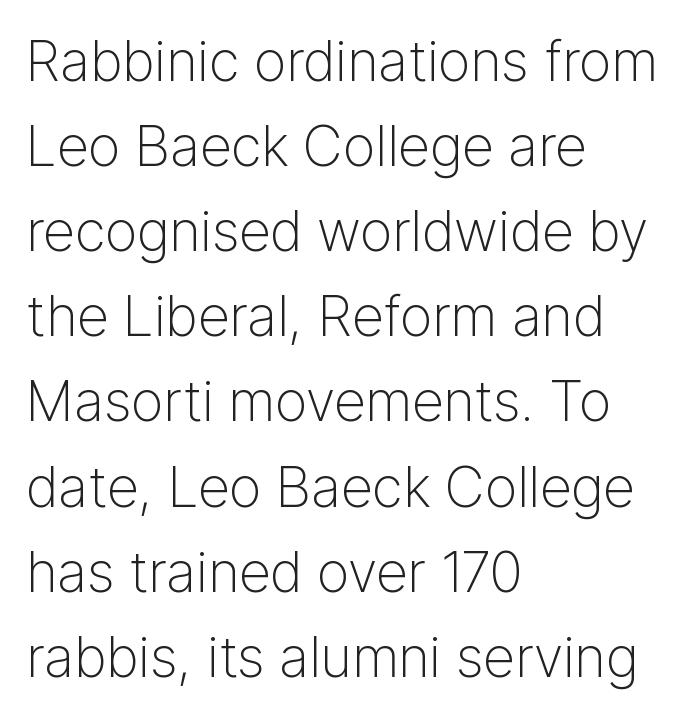
Q: Is the text bold? A: No.
Q: Is the text italic (slanted)? A: No, it is upright.
Q: Is the typeface a serif or a sans-serif typeface? A: Sans-serif.
Q: Is the text underlined? A: No.
Q: How is the paragraph aligned? A: Left-aligned.
Q: Is the spacing between letters normal or unusually wide? A: Normal.
Q: Is the spacing between lines tight, normal or loose? A: Normal.
Q: Width (condensed, normal, or wide)? A: Normal.
Q: Stroke contrast? A: Low.
Q: x-height? A: Medium.
Q: Monospaced? A: No.
